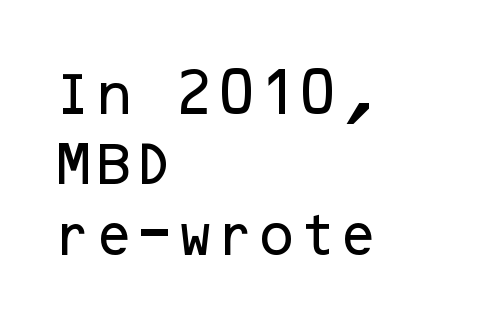
Q: Is the text italic (slanted)? A: No, it is upright.
Q: Is the typeface a serif or a sans-serif typeface? A: Sans-serif.
Q: Is the text underlined? A: No.
Q: How is the paragraph aligned? A: Left-aligned.
Q: Is the spacing between letters normal or unusually wide? A: Normal.
Q: Is the spacing between lines tight, normal or loose? A: Normal.
Q: Width (condensed, normal, or wide)? A: Normal.
Q: Stroke contrast? A: Low.
Q: x-height? A: Medium.
